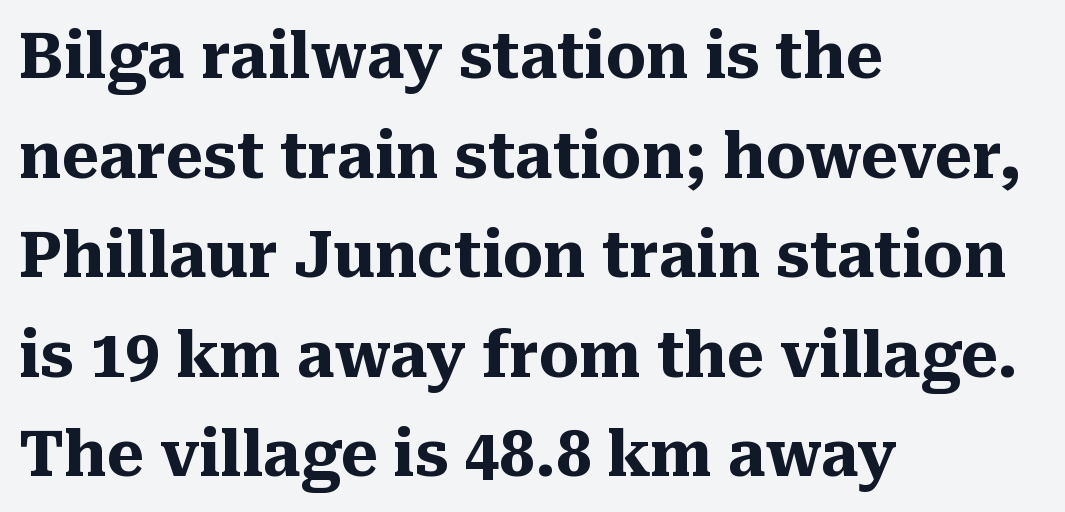
{"serif": "yes", "italic": "no", "bold": "yes", "weight": "heavy", "width": "normal", "stroke_contrast": "medium", "x_height": "medium", "monospaced": "no", "underline": "no", "align": "left", "line_spacing": "normal", "line_spacing_ratio": 1.58, "letter_spacing": "normal", "letter_spacing_em": 0.0, "glyph_px": 63}
